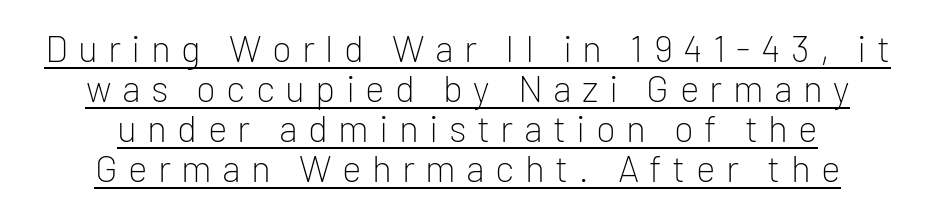
Q: Is the text bold? A: No.
Q: Is the text italic (slanted)? A: No, it is upright.
Q: Is the typeface a serif or a sans-serif typeface? A: Sans-serif.
Q: Is the text underlined? A: Yes.
Q: How is the paragraph aligned? A: Centered.
Q: Is the spacing between letters normal or unusually wide? A: Unusually wide.
Q: Is the spacing between lines tight, normal or loose? A: Tight.
Q: Width (condensed, normal, or wide)? A: Normal.
Q: Stroke contrast? A: Low.
Q: x-height? A: Medium.
Q: Monospaced? A: No.
